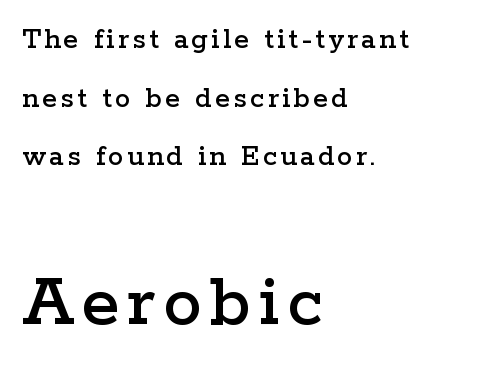
Reading top to bottom, the characters get bigger at the block break. A typesetter would call this proportional, since set widths differ per character. The compositor pushed each line to the left boundary. The glyphs are unaccompanied by any horizontal stroke below them. Italic: no, the glyphs are upright roman. This sample uses a serif face.
